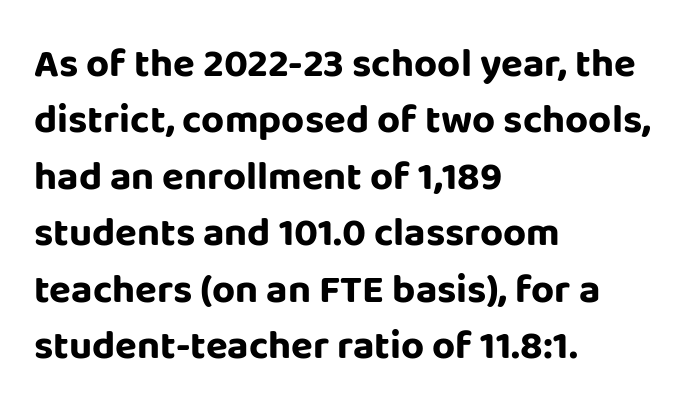
Rule under the text: the space is simply empty. The font's upright variant was chosen for this text. What stands out about the letter spacing? Nothing — it is the standard amount. Does the copy run flush right? No — it runs flush left.
